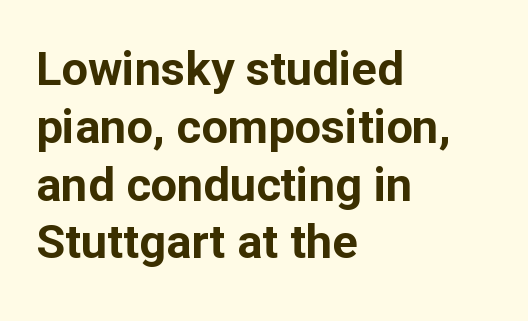
Rule under the text: the space is simply empty. This rendering uses left alignment, leaving the right contour irregular. The letters stand straight up with perfectly vertical stems. Looks like regular typesetting: each glyph gets only the width it needs.
